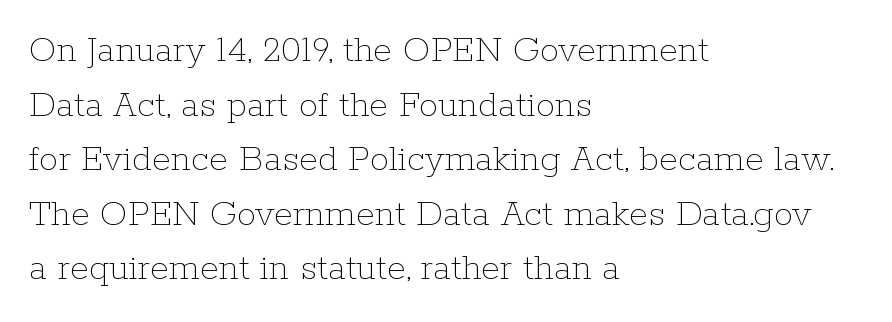
Q: Is the text bold? A: No.
Q: Is the text italic (slanted)? A: No, it is upright.
Q: Is the text underlined? A: No.
Q: How is the paragraph aligned? A: Left-aligned.
Q: Is the spacing between letters normal or unusually wide? A: Normal.
Q: Is the spacing between lines tight, normal or loose? A: Normal.
Q: Width (condensed, normal, or wide)? A: Normal.
Q: Stroke contrast? A: Low.
Q: x-height? A: Medium.
Q: Monospaced? A: No.
